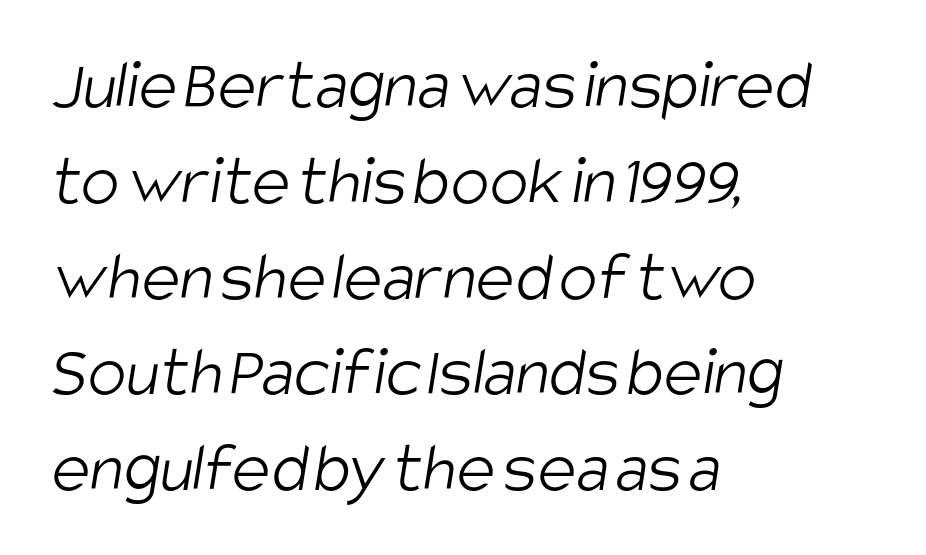
Character widths vary here, with narrow letters taking less room than wide ones. The font sits on the lighter half of the weight spectrum, regular included. This sample uses a sans-serif face. Inter-character spacing is left at the font's built-in metrics. Unmarked baselines from the first word to the last.
